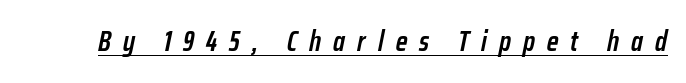
{"italic": "yes", "lean": "right", "slant_degrees": 12, "bold": "semi", "weight": "semibold", "width": "condensed", "stroke_contrast": "low", "x_height": "medium", "monospaced": "no", "underline": "yes", "letter_spacing": "wide", "letter_spacing_em": 0.43, "glyph_px": 28}
